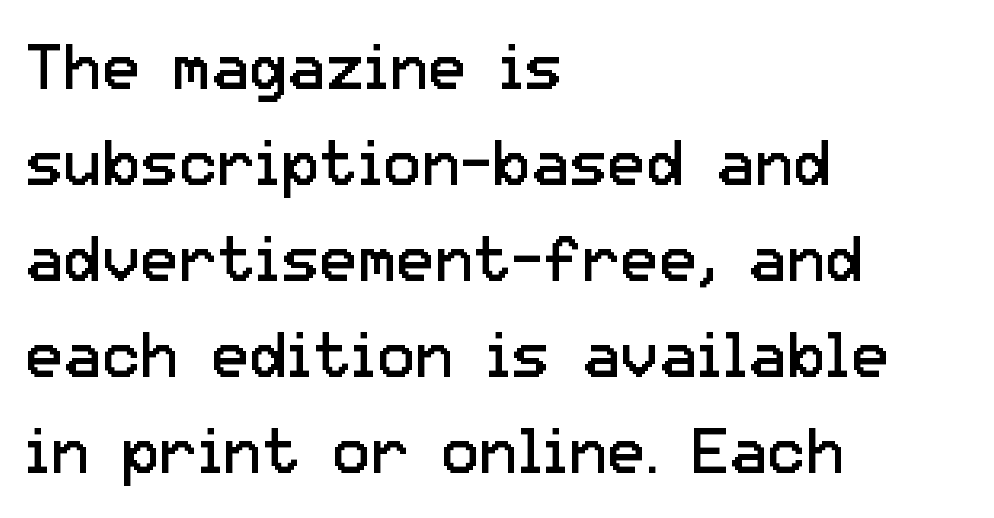
Q: Is the text bold? A: No.
Q: Is the text italic (slanted)? A: No, it is upright.
Q: Is the typeface a serif or a sans-serif typeface? A: Sans-serif.
Q: Is the text underlined? A: No.
Q: How is the paragraph aligned? A: Left-aligned.
Q: Is the spacing between letters normal or unusually wide? A: Normal.
Q: Is the spacing between lines tight, normal or loose? A: Normal.
Q: Width (condensed, normal, or wide)? A: Normal.
Q: Stroke contrast? A: Low.
Q: x-height? A: Medium.
Q: Monospaced? A: No.
